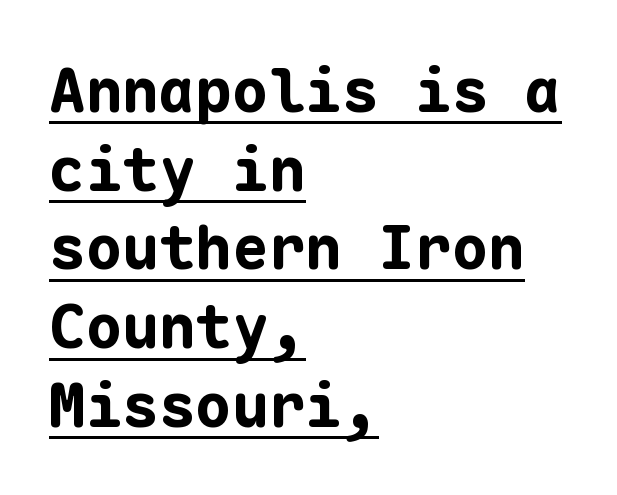
{"serif": "no", "italic": "no", "bold": "yes", "weight": "bold", "width": "normal", "stroke_contrast": "low", "x_height": "medium", "monospaced": "yes", "underline": "yes", "align": "left", "line_spacing": "normal", "line_spacing_ratio": 1.29, "letter_spacing": "normal", "letter_spacing_em": 0.0, "glyph_px": 61}
